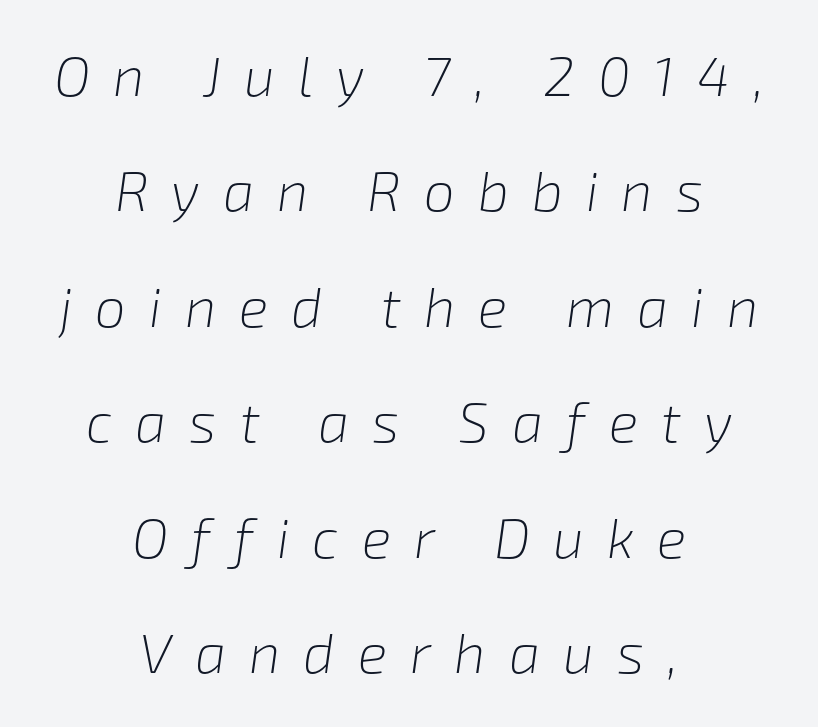
Leading: increased. The strokes carry an ordinary text weight at most. It's the slanting kind of type. Decoration check: the copy has no underline. The rendering uses natural spacing where letterforms have individual widths.
